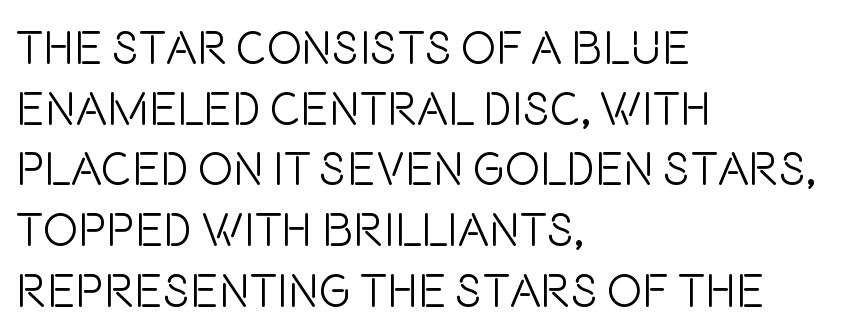
Q: Is the text bold? A: No.
Q: Is the text italic (slanted)? A: No, it is upright.
Q: Is the typeface a serif or a sans-serif typeface? A: Sans-serif.
Q: Is the text underlined? A: No.
Q: How is the paragraph aligned? A: Left-aligned.
Q: Is the spacing between letters normal or unusually wide? A: Normal.
Q: Is the spacing between lines tight, normal or loose? A: Normal.
Q: Width (condensed, normal, or wide)? A: Condensed.
Q: Stroke contrast? A: Low.
Q: x-height? A: Large.
Q: Monospaced? A: No.
